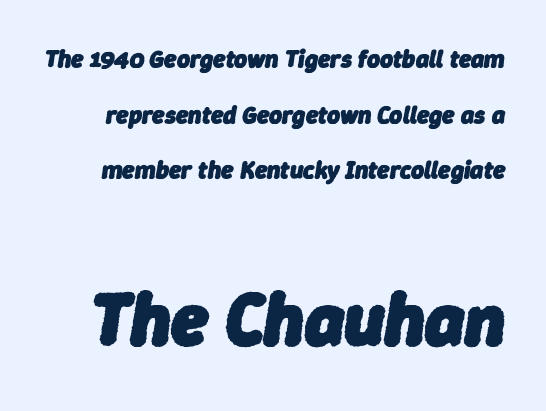
The image shows 75 px heavy type, italic (leaning right); set loose line spacing (2.23x), normal letter spacing, not underlined; the second (bottom) block is 3.0x larger; low stroke contrast and a medium x-height.
